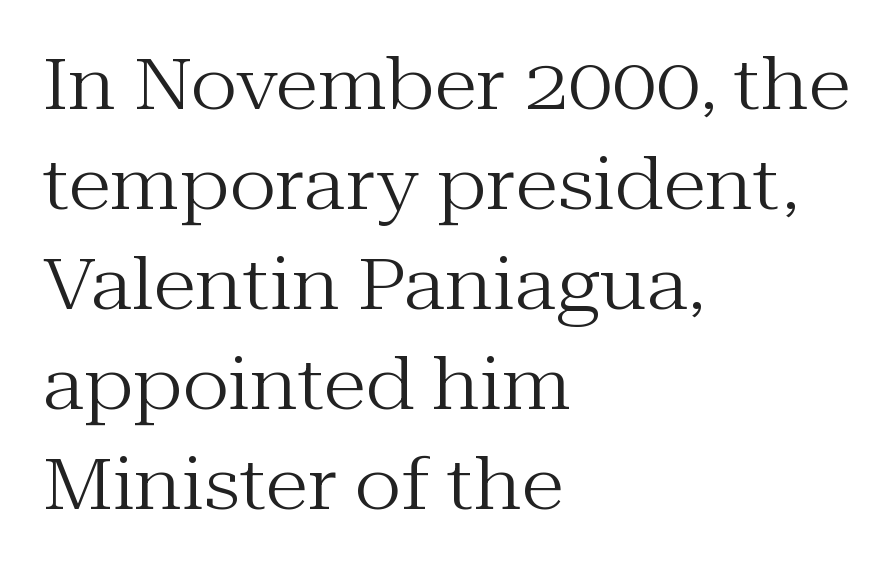
The image shows 71 px regular-weight serif type, upright; set left-aligned, normal line spacing (1.41x), normal letter spacing, not underlined; medium stroke contrast and a medium x-height.
